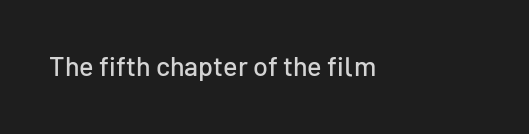
This rendering leaves character spacing at its baseline value. Has an underline been added? It has not. No italicization has been applied; the sample stays upright.
